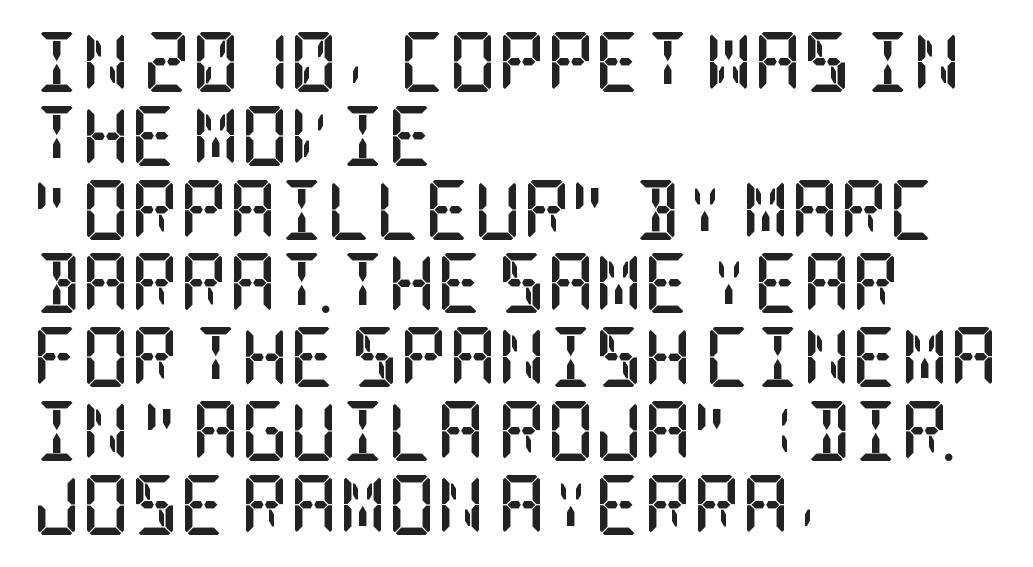
The image shows 60 px semibold, condensed serif type, upright; set left-aligned, line spacing 1.23x, normal letter spacing, not underlined; low stroke contrast and a large x-height.
